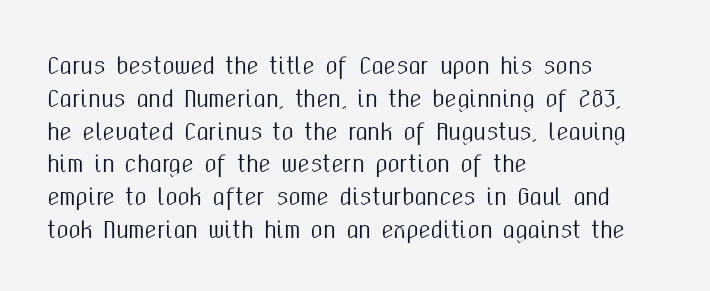
{"italic": "no", "underline": "no", "align": "left", "line_spacing": "normal", "line_spacing_ratio": 1.49, "letter_spacing": "normal", "letter_spacing_em": 0.0, "glyph_px": 22}
